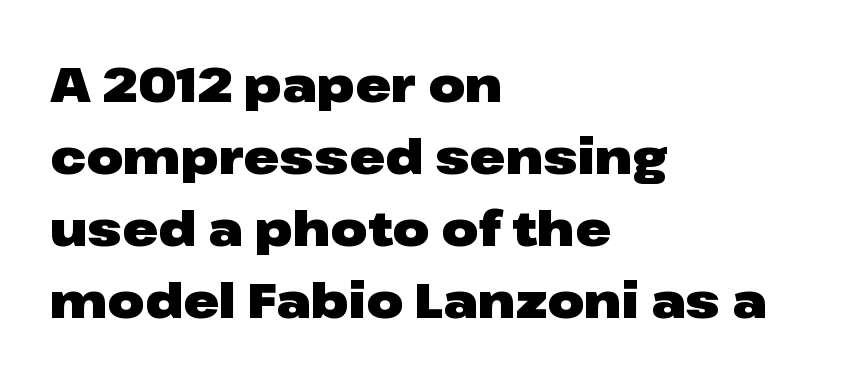
{"serif": "no", "italic": "no", "bold": "yes", "weight": "heavy", "width": "wide", "stroke_contrast": "low", "x_height": "medium", "monospaced": "no", "underline": "no", "align": "left", "line_spacing": "normal", "line_spacing_ratio": 1.5, "letter_spacing": "normal", "letter_spacing_em": 0.0, "glyph_px": 48}
